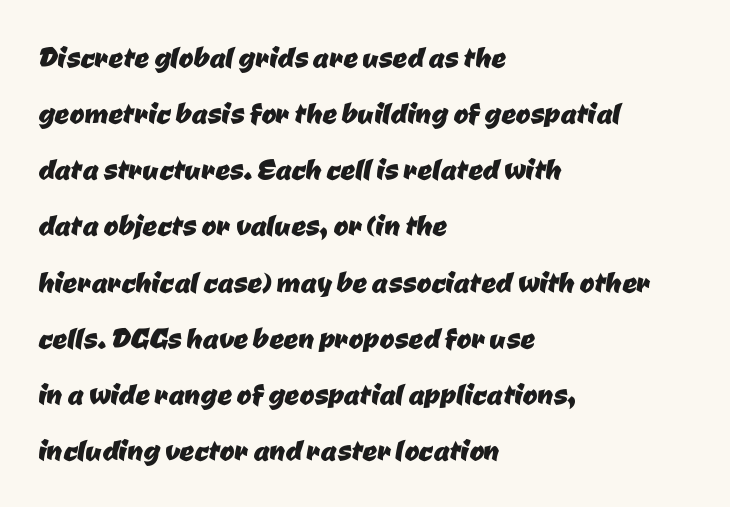
{"serif": "no", "width": "normal", "stroke_contrast": "low", "x_height": "medium", "monospaced": "no", "underline": "no", "align": "left", "line_spacing": "normal", "line_spacing_ratio": 1.56, "letter_spacing": "normal", "letter_spacing_em": 0.0, "glyph_px": 36}
